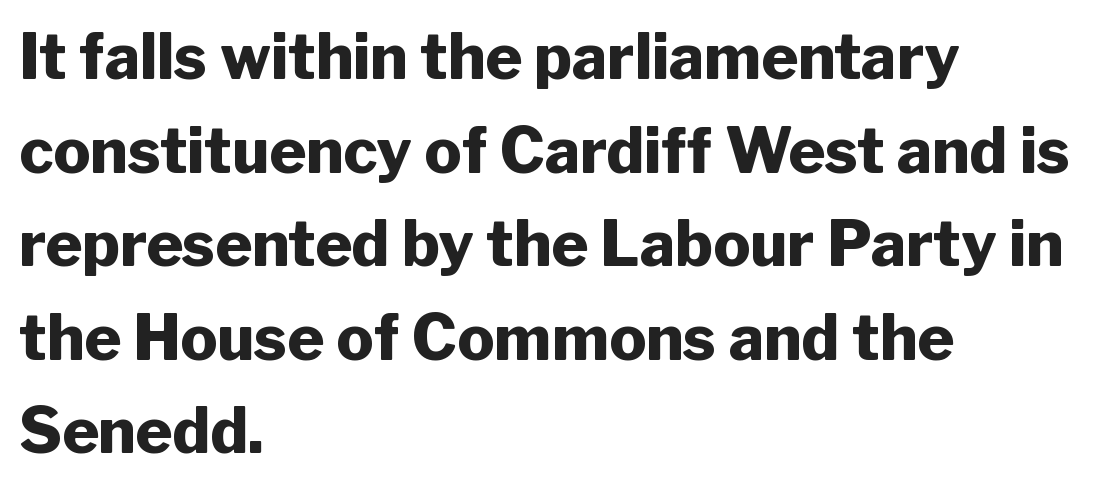
{"serif": "no", "italic": "no", "bold": "yes", "weight": "heavy", "width": "normal", "stroke_contrast": "low", "x_height": "medium", "monospaced": "no", "underline": "no", "align": "left", "line_spacing": "normal", "line_spacing_ratio": 1.51, "letter_spacing": "normal", "letter_spacing_em": 0.0, "glyph_px": 62}
